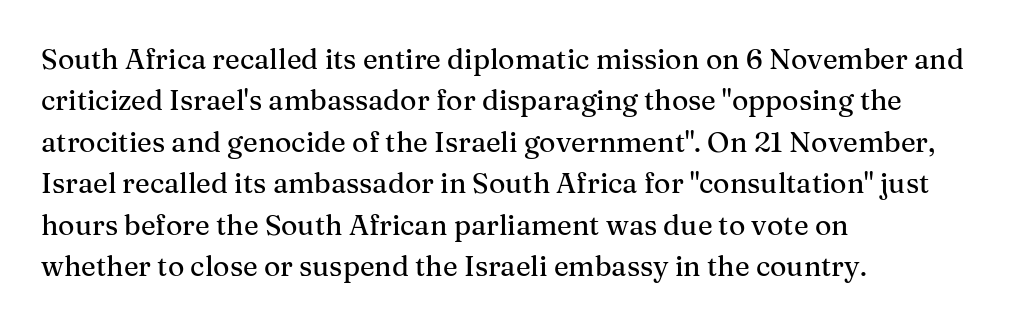
Q: Is the text italic (slanted)? A: No, it is upright.
Q: Is the typeface a serif or a sans-serif typeface? A: Serif.
Q: Is the text underlined? A: No.
Q: How is the paragraph aligned? A: Left-aligned.
Q: Is the spacing between letters normal or unusually wide? A: Normal.
Q: Is the spacing between lines tight, normal or loose? A: Normal.
Q: Width (condensed, normal, or wide)? A: Normal.
Q: Stroke contrast? A: Medium.
Q: x-height? A: Medium.
Q: Monospaced? A: No.
